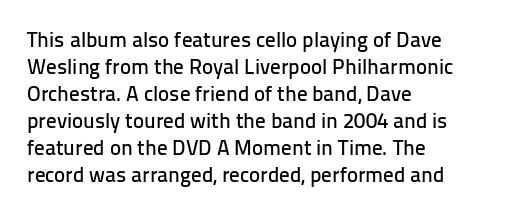
{"italic": "no", "underline": "no", "align": "left", "line_spacing": "normal", "line_spacing_ratio": 1.29, "letter_spacing": "normal", "letter_spacing_em": 0.0, "glyph_px": 21}
